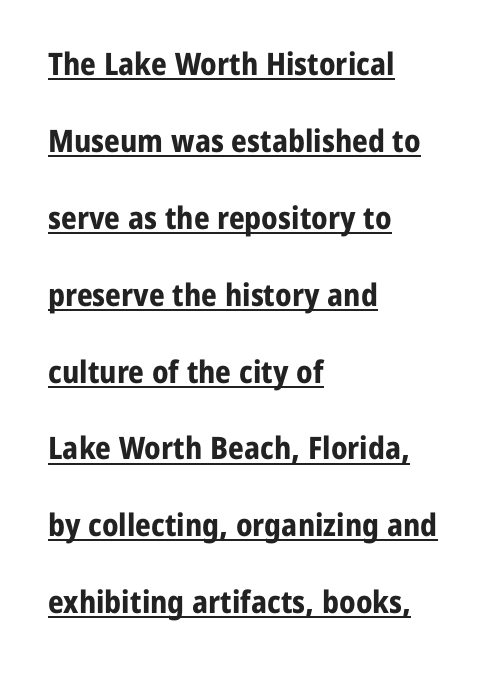
The image shows 31 px bold sans-serif type, upright; set left-aligned, loose line spacing (2.48x), normal letter spacing, underlined; low stroke contrast and a medium x-height.
